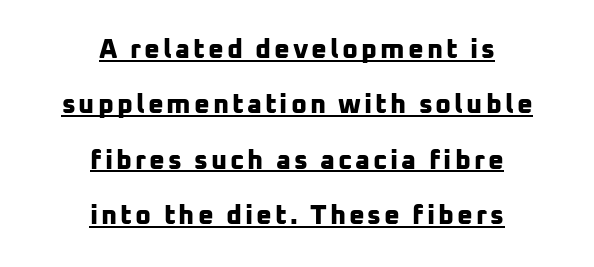
The image shows 27 px bold type; set centered, loose line spacing (2.05x), underlined.
